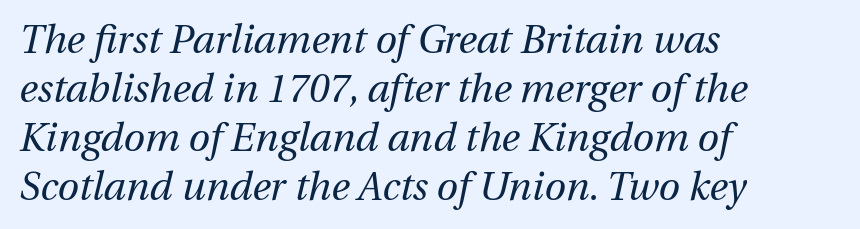
{"italic": "yes", "lean": "right", "slant_degrees": 12, "bold": "no", "weight": "regular", "width": "normal", "stroke_contrast": "medium", "x_height": "medium", "monospaced": "no", "underline": "no", "align": "left", "line_spacing": "normal", "line_spacing_ratio": 1.26, "letter_spacing": "normal", "letter_spacing_em": 0.0, "glyph_px": 39}
